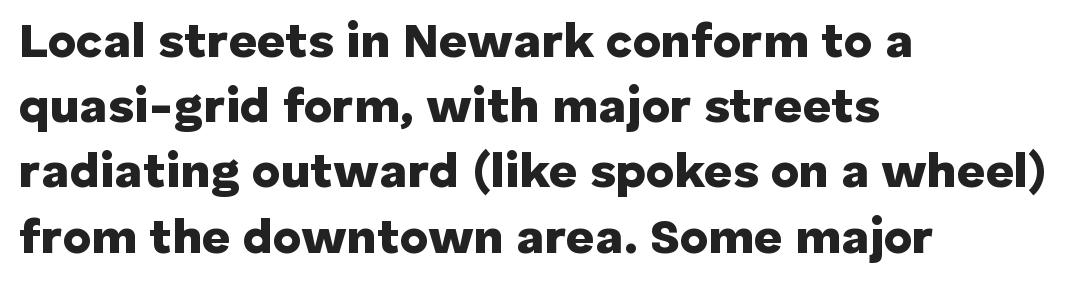
{"serif": "no", "italic": "no", "bold": "yes", "weight": "heavy", "width": "normal", "stroke_contrast": "low", "x_height": "medium", "monospaced": "no", "underline": "no", "align": "left", "line_spacing": "normal", "line_spacing_ratio": 1.33, "letter_spacing": "normal", "letter_spacing_em": 0.0, "glyph_px": 49}
